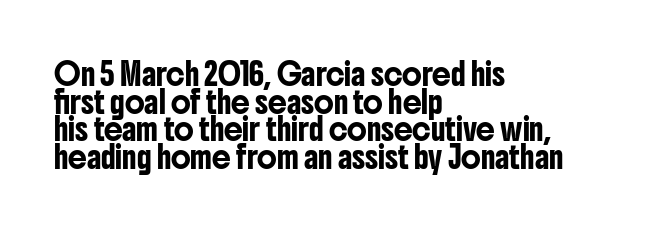
The image shows 21 px text type, upright; set left-aligned, normal line spacing (1.31x), normal letter spacing, not underlined.
